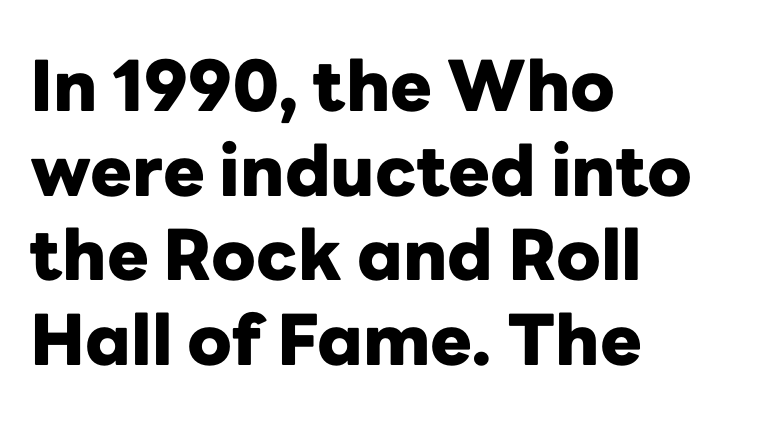
A full-strength bold gives these letters their thick strokes. The lines are quadded left. Examine the stroke ends and you'll find no serifs. The letters advance in unequal steps, a hallmark of proportional type. The type sits square on the baseline with zero lean. Glance below the letters and you will spot only blank space.
